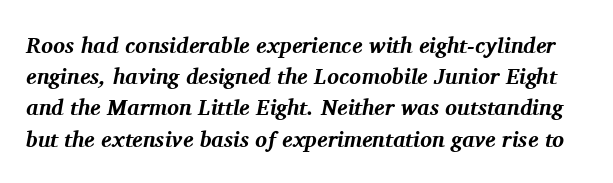
The image shows 22 px bold type, italic (leaning right); set normal line spacing (1.42x), normal letter spacing, not underlined.
